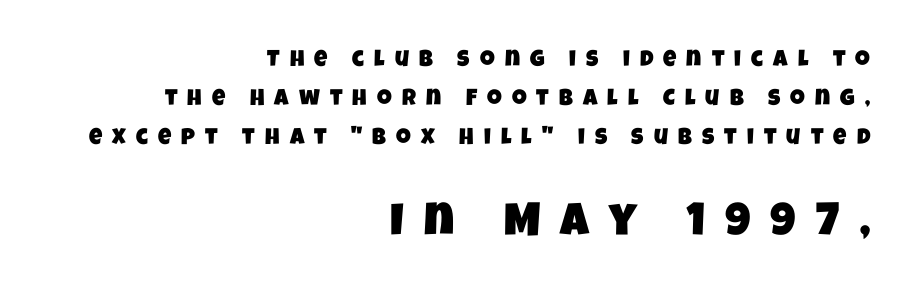
Q: Is the typeface a serif or a sans-serif typeface? A: Sans-serif.
Q: Is the text underlined? A: No.
Q: How is the paragraph aligned? A: Right-aligned.
Q: Is the spacing between letters normal or unusually wide? A: Unusually wide.
Q: Is the spacing between lines tight, normal or loose? A: Normal.
Q: Which block of text is set in a larger size, the first (top) or the second (bottom)? A: The second (bottom) one.
Q: Width (condensed, normal, or wide)? A: Condensed.
Q: Stroke contrast? A: Low.
Q: x-height? A: Large.
Q: Monospaced? A: No.
